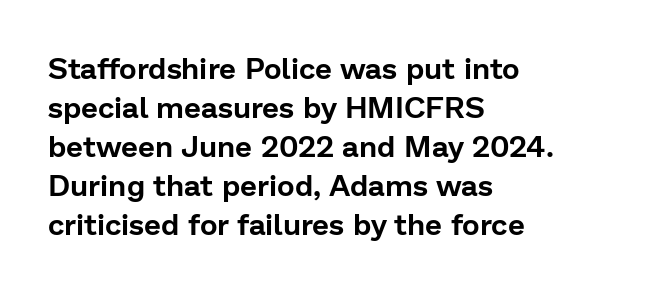
The image shows 30 px sans-serif type, upright; set left-aligned, normal line spacing (1.3x), normal letter spacing, not underlined; low stroke contrast and a medium x-height.
